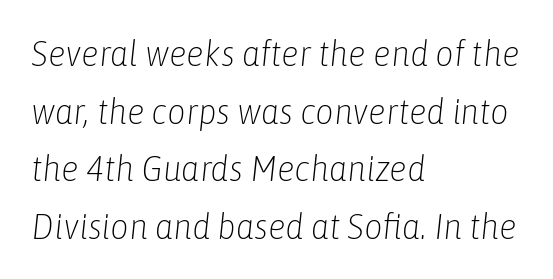
Q: Is the text bold? A: No.
Q: Is the text italic (slanted)? A: Yes, it leans right by about 6 degrees.
Q: Is the text underlined? A: No.
Q: How is the paragraph aligned? A: Left-aligned.
Q: Is the spacing between letters normal or unusually wide? A: Normal.
Q: Is the spacing between lines tight, normal or loose? A: Normal.
Q: Width (condensed, normal, or wide)? A: Condensed.
Q: Stroke contrast? A: Low.
Q: x-height? A: Medium.
Q: Monospaced? A: No.
